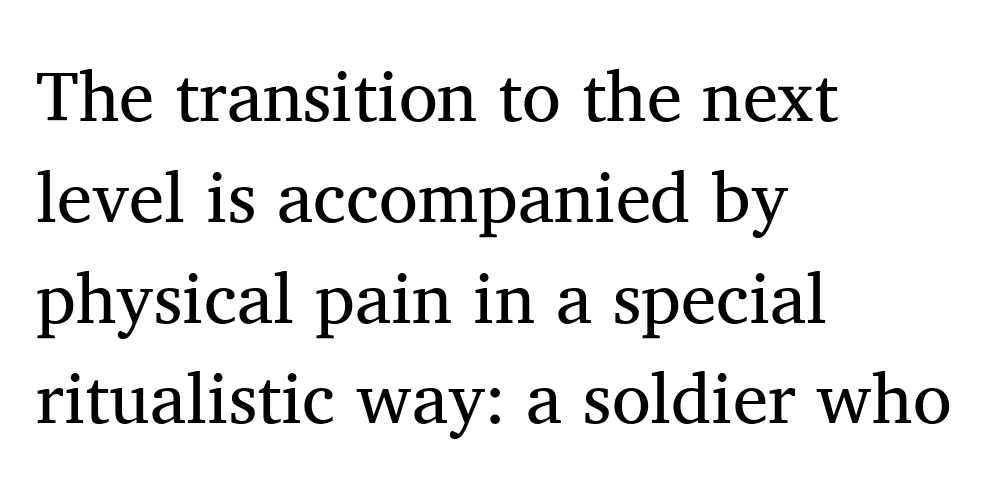
{"serif": "yes", "italic": "no", "bold": "no", "weight": "regular", "width": "normal", "stroke_contrast": "medium", "x_height": "medium", "monospaced": "no", "underline": "no", "align": "left", "line_spacing": "normal", "line_spacing_ratio": 1.42, "letter_spacing": "normal", "letter_spacing_em": 0.0, "glyph_px": 71}
